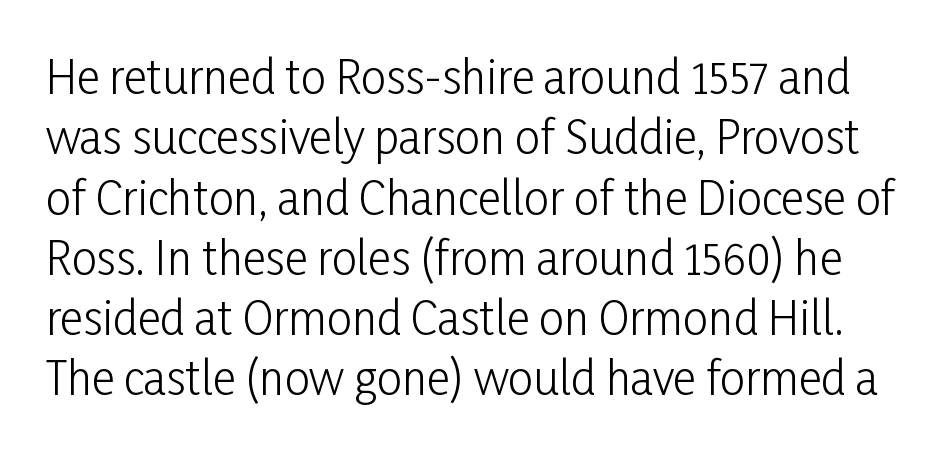
{"serif": "no", "italic": "no", "bold": "no", "weight": "light", "width": "condensed", "stroke_contrast": "low", "x_height": "medium", "monospaced": "no", "underline": "no", "line_spacing": "normal", "line_spacing_ratio": 1.34, "letter_spacing": "normal", "letter_spacing_em": 0.0, "glyph_px": 45}
